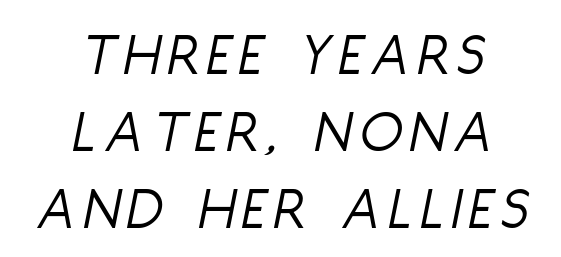
The image shows 62 px light, condensed type, italic (leaning right); set centered, line spacing 1.24x, not underlined; low stroke contrast and a large x-height.
